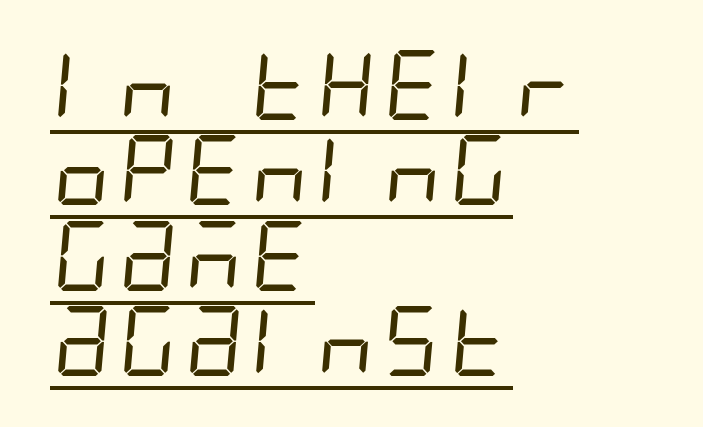
Q: Is the text bold? A: No.
Q: Is the typeface a serif or a sans-serif typeface? A: Sans-serif.
Q: Is the text underlined? A: Yes.
Q: How is the paragraph aligned? A: Left-aligned.
Q: Is the spacing between letters normal or unusually wide? A: Normal.
Q: Width (condensed, normal, or wide)? A: Condensed.
Q: Stroke contrast? A: Low.
Q: x-height? A: Large.
